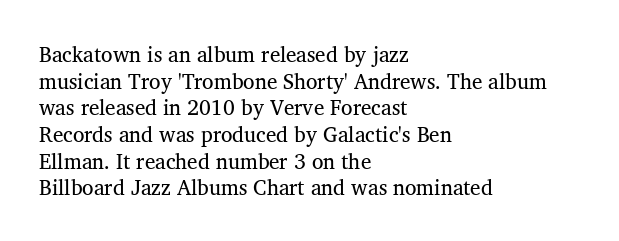
{"italic": "no", "bold": "no", "underline": "no", "align": "left", "line_spacing": "normal", "line_spacing_ratio": 1.27, "letter_spacing": "normal", "letter_spacing_em": 0.0, "glyph_px": 21}
